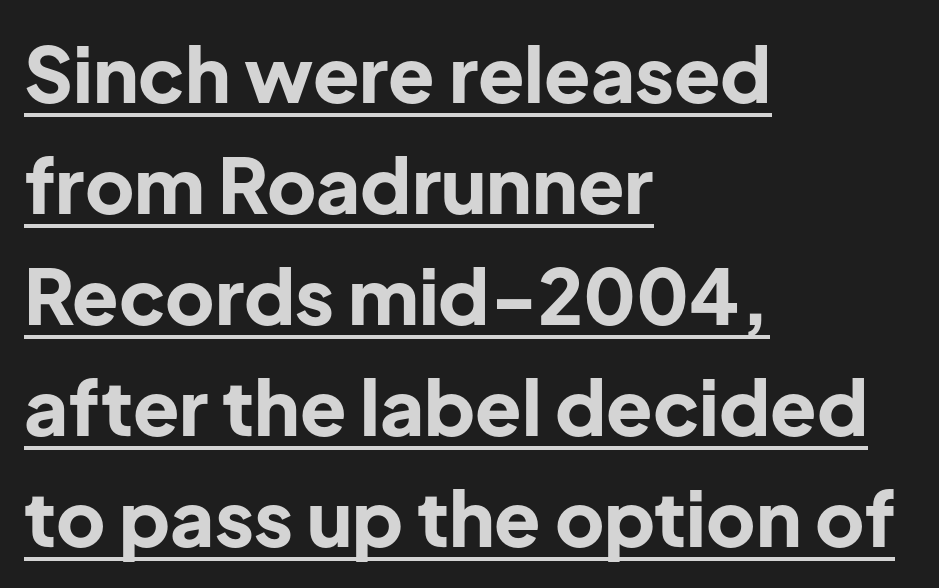
Q: Is the text bold? A: Yes.
Q: Is the text italic (slanted)? A: No, it is upright.
Q: Is the typeface a serif or a sans-serif typeface? A: Sans-serif.
Q: Is the text underlined? A: Yes.
Q: How is the paragraph aligned? A: Left-aligned.
Q: Is the spacing between letters normal or unusually wide? A: Normal.
Q: Is the spacing between lines tight, normal or loose? A: Normal.
Q: Width (condensed, normal, or wide)? A: Normal.
Q: Stroke contrast? A: Low.
Q: x-height? A: Medium.
Q: Monospaced? A: No.
